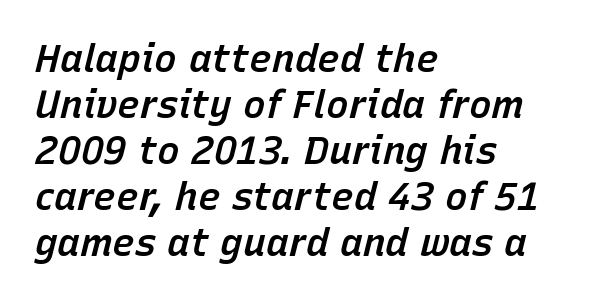
The image shows 38 px semibold type, italic (leaning right); set left-aligned, line spacing 1.21x, normal letter spacing, not underlined; low stroke contrast and a medium x-height.
